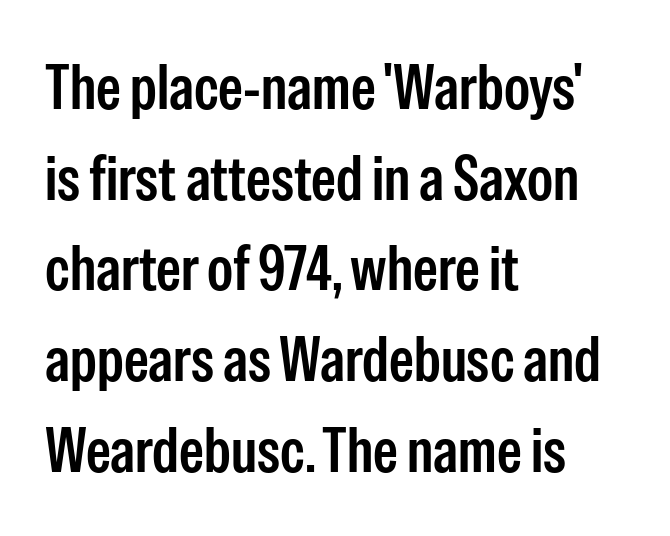
{"serif": "no", "italic": "no", "width": "condensed", "stroke_contrast": "low", "x_height": "medium", "monospaced": "no", "underline": "no", "align": "left", "line_spacing": "normal", "line_spacing_ratio": 1.44, "letter_spacing": "normal", "letter_spacing_em": 0.0, "glyph_px": 63}
